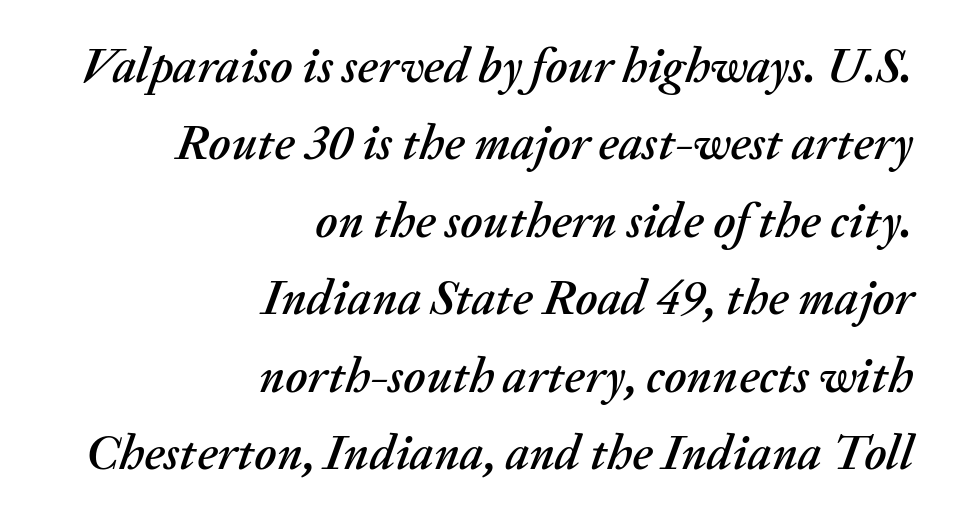
The image shows 49 px text type, italic (leaning right); set right-aligned, normal line spacing (1.58x), normal letter spacing, not underlined; medium stroke contrast and a medium x-height.
